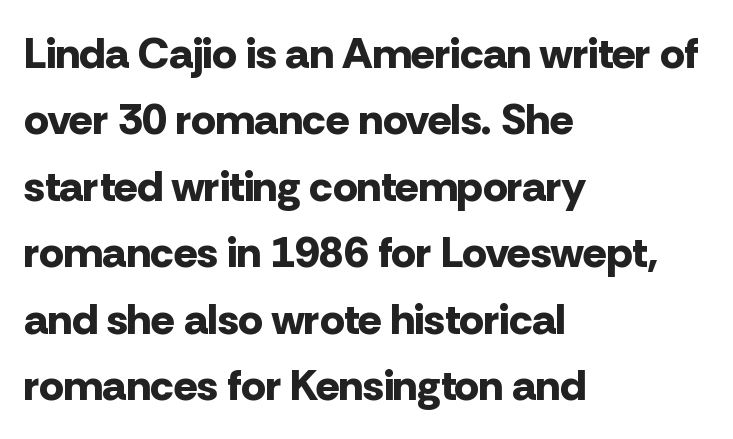
Unlike a traditional serif, this face leaves its strokes unadorned. The line-height multiplier appears to be the usual default. Every letter is thick-stroked: bold, no question. The axis of the letterforms is exactly vertical. The rendering anchors every line to the left-hand side. Characters follow at the spacing the type designer built in.
